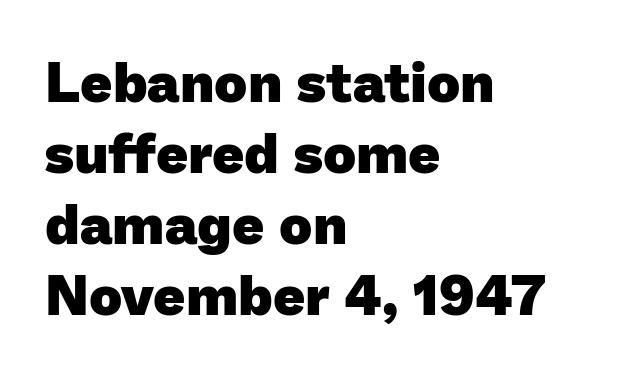
Nothing sits at the stroke ends, so this counts as sans-serif. The letterforms sit shoulder to shoulder at normal distance. Each letter keeps its own natural width here, so spacing adapts to shape. Underline: absent. A classic flush-left, rag-right setting is used for this passage. The characters look thick and weighty, a clear bold.
